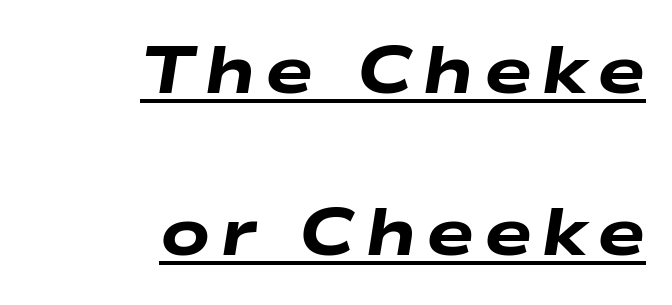
Q: Is the text bold? A: Yes.
Q: Is the text italic (slanted)? A: Yes, it leans right by about 9 degrees.
Q: Is the text underlined? A: Yes.
Q: How is the paragraph aligned? A: Right-aligned.
Q: Is the spacing between lines tight, normal or loose? A: Loose.
Q: Width (condensed, normal, or wide)? A: Wide.
Q: Stroke contrast? A: Low.
Q: x-height? A: Medium.
Q: Monospaced? A: No.
